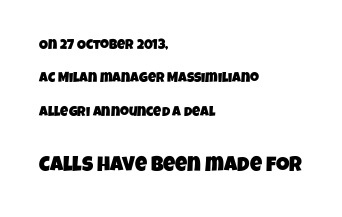
{"underline": "no", "align": "left", "line_spacing": "loose", "line_spacing_ratio": 2.38, "letter_spacing": "normal", "letter_spacing_em": 0.0, "larger_block": "second", "size_ratio": 1.5, "glyph_px": 21}
